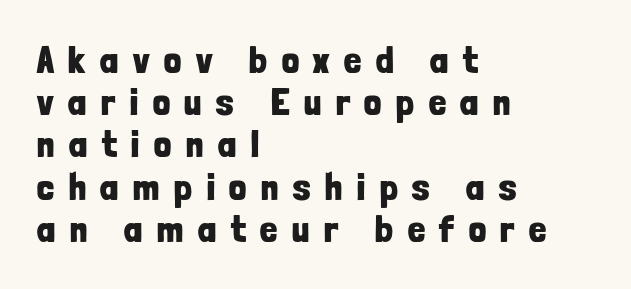
Q: Is the text bold? A: Yes.
Q: Is the text italic (slanted)? A: No, it is upright.
Q: Is the typeface a serif or a sans-serif typeface? A: Sans-serif.
Q: Is the text underlined? A: No.
Q: How is the paragraph aligned? A: Left-aligned.
Q: Is the spacing between letters normal or unusually wide? A: Unusually wide.
Q: Is the spacing between lines tight, normal or loose? A: Tight.
Q: Width (condensed, normal, or wide)? A: Condensed.
Q: Stroke contrast? A: Low.
Q: x-height? A: Medium.
Q: Monospaced? A: No.
